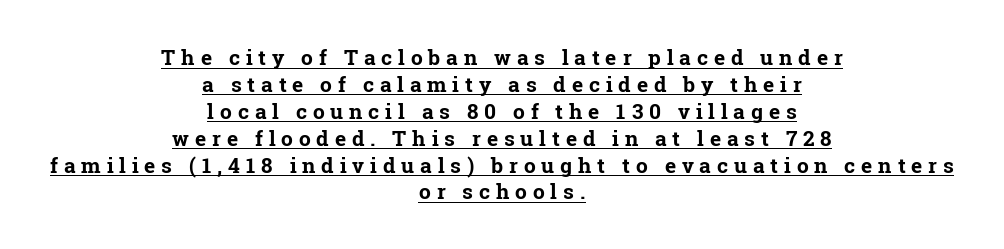
These words are printed bold, with thick strokes throughout. The letters stand straight up with perfectly vertical stems. The rows are spaced the way most documents space them. The horizontal fit of the characters is loose and conspicuously gappy. Descenders here cross a horizontal rule under the line.
